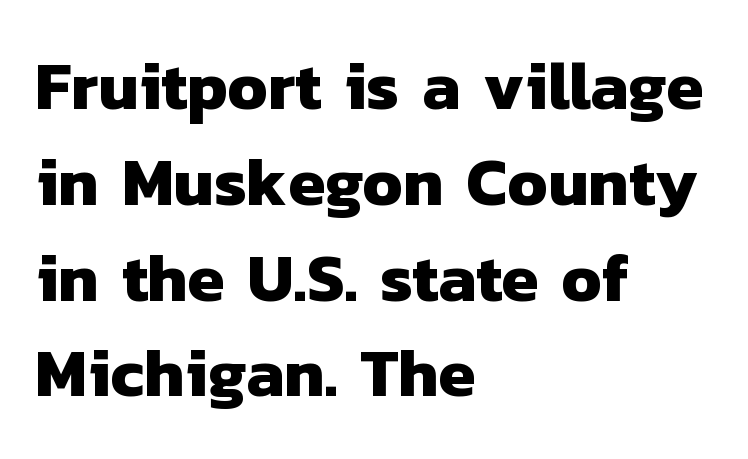
Q: Is the text bold? A: Yes.
Q: Is the typeface a serif or a sans-serif typeface? A: Sans-serif.
Q: Is the text underlined? A: No.
Q: How is the paragraph aligned? A: Left-aligned.
Q: Is the spacing between letters normal or unusually wide? A: Normal.
Q: Is the spacing between lines tight, normal or loose? A: Normal.
Q: Width (condensed, normal, or wide)? A: Normal.
Q: Stroke contrast? A: Low.
Q: x-height? A: Medium.
Q: Monospaced? A: No.
